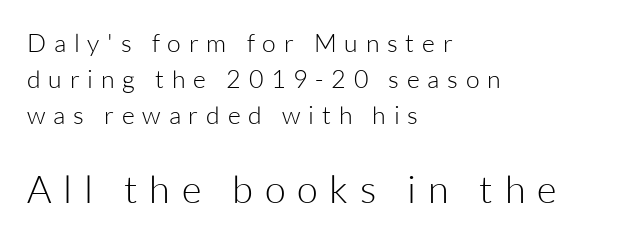
The passage shown stacks its lines at a standard gap. Leftover space on each line is placed entirely after the last word. A quiet, ordinary-to-light weight characterises the typeface. A student would notice the bottom passage is typeset larger than what precedes it.
